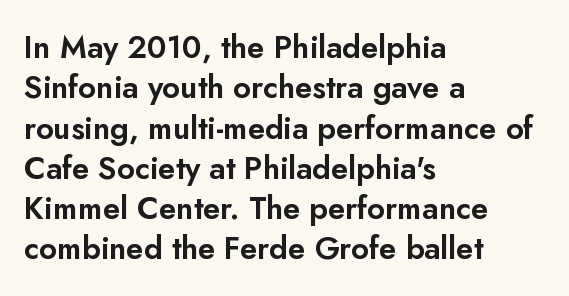
The image shows 31 px sans-serif type, upright; set left-aligned, normal line spacing (1.3x), normal letter spacing, not underlined; low stroke contrast and a small x-height.
